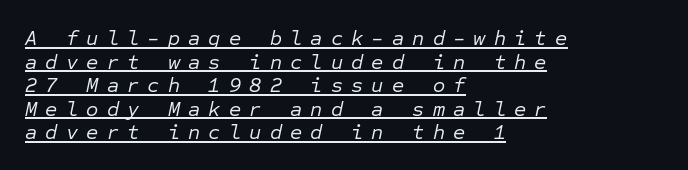
Q: Is the text bold? A: No.
Q: Is the text italic (slanted)? A: Yes, it leans right by about 12 degrees.
Q: Is the text underlined? A: Yes.
Q: How is the paragraph aligned? A: Left-aligned.
Q: Is the spacing between letters normal or unusually wide? A: Unusually wide.
Q: Is the spacing between lines tight, normal or loose? A: Tight.
